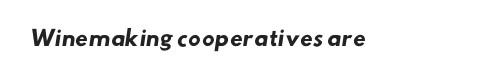
Q: Is the text bold? A: Yes.
Q: Is the text underlined? A: No.
Q: Is the spacing between letters normal or unusually wide? A: Normal.
